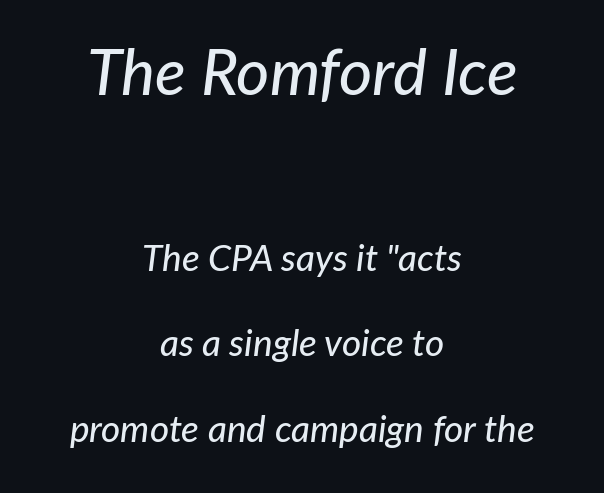
The image shows 64 px text type, italic (leaning right); set centered, loose line spacing (2.3x), normal letter spacing, not underlined; the first (top) block is 1.73x larger; low stroke contrast and a medium x-height.
